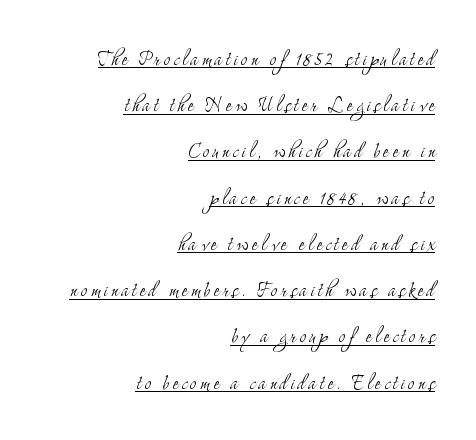
The weight tops out at a normal text grade. Teacher's note: observe the even right margin — that is flush-right alignment. Caption: lettering with a line underneath.
